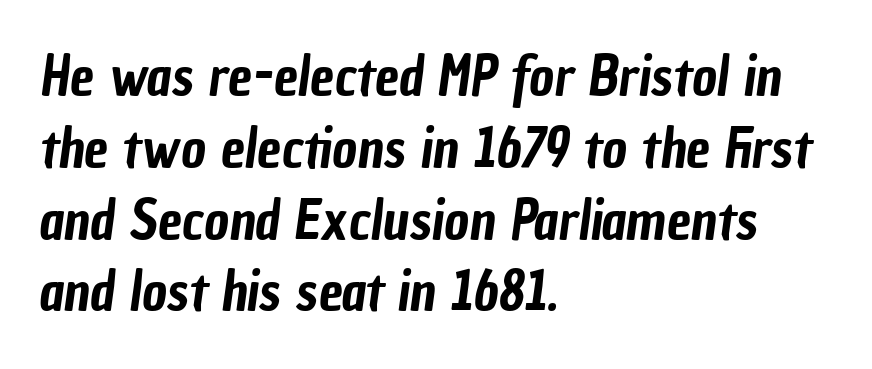
The image shows 54 px condensed sans-serif type; set left-aligned, normal line spacing (1.33x), normal letter spacing, not underlined; low stroke contrast and a medium x-height.
